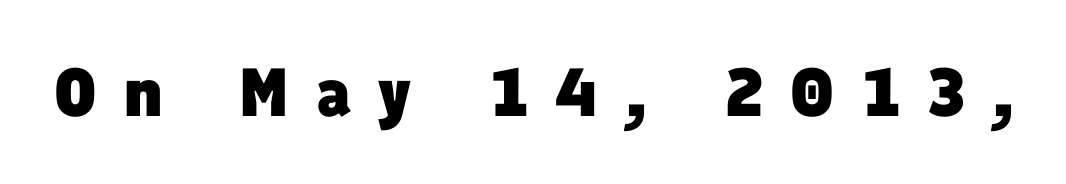
Stroke thickness is high; the sample reads as a true bold. Character widths vary here, with narrow letters taking less room than wide ones. Letterform terminals end flat and unadorned throughout the passage. Words appear elongated and porous because spacing is wide. Honestly, there is no underline to notice here at all.
